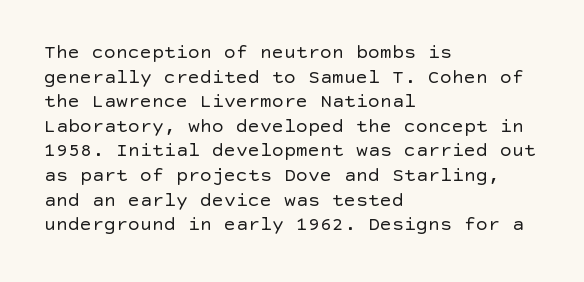
The image shows 20 px text type, upright; set left-aligned, line spacing 1.23x, normal letter spacing, not underlined.
